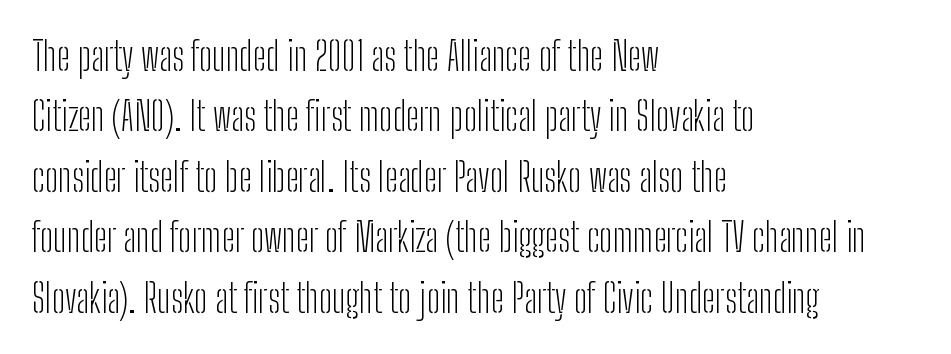
The image shows 39 px light, condensed sans-serif type, upright; set left-aligned, normal line spacing (1.55x), normal letter spacing, not underlined; low stroke contrast and a medium x-height.
